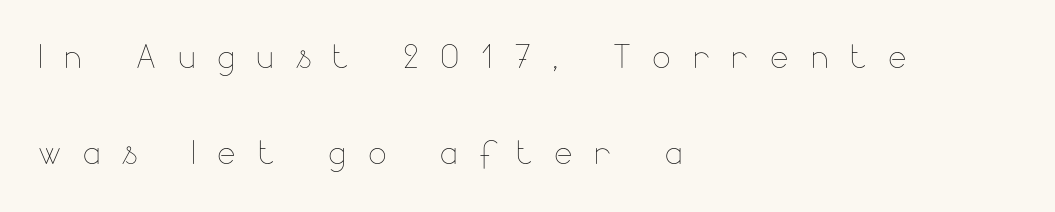
The image shows 44 px thin type, upright; set left-aligned, loose line spacing (2.19x), unusually wide letter spacing (+0.49 em), not underlined; low stroke contrast and a small x-height.
